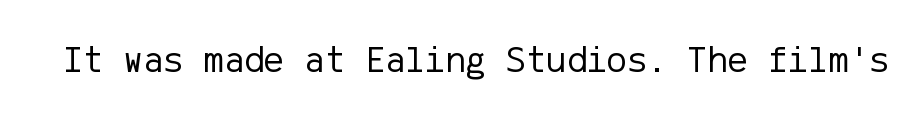
{"serif": "no", "italic": "no", "bold": "no", "weight": "regular", "width": "normal", "stroke_contrast": "low", "x_height": "medium", "underline": "no", "letter_spacing": "normal", "letter_spacing_em": 0.0, "glyph_px": 38}
